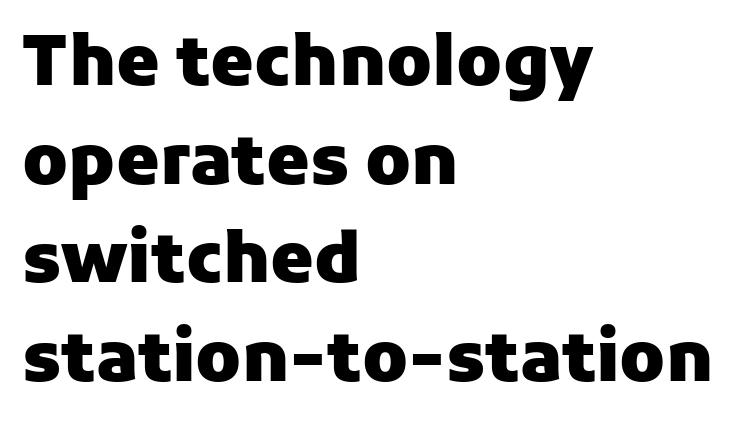
The image shows 69 px heavy sans-serif type, upright; set left-aligned, normal line spacing (1.43x), normal letter spacing, not underlined; low stroke contrast and a medium x-height.
